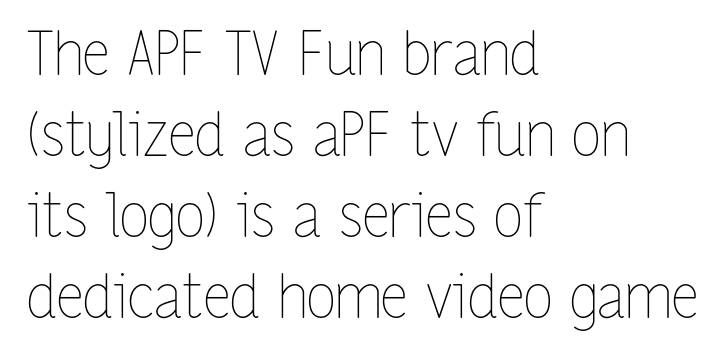
The image shows 60 px thin, condensed type, upright; set left-aligned, normal line spacing (1.35x), normal letter spacing, not underlined; low stroke contrast and a medium x-height.
